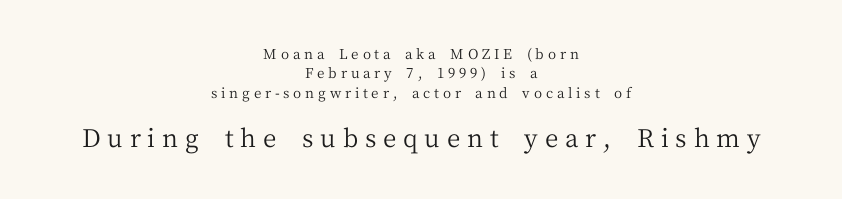
The image shows 25 px text type, upright; set centered, normal line spacing (1.39x), unusually wide letter spacing (+0.27 em), not underlined; the second (bottom) block is 1.79x larger.
